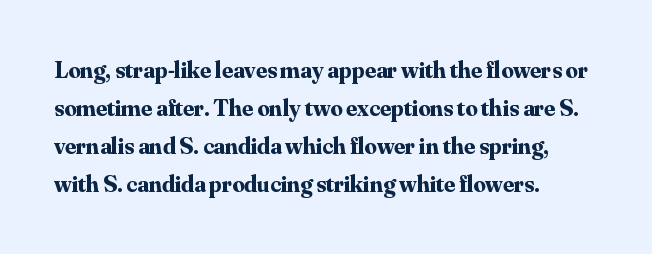
{"italic": "no", "bold": "yes", "underline": "no", "align": "left", "line_spacing": "normal", "line_spacing_ratio": 1.59, "letter_spacing": "normal", "letter_spacing_em": 0.0, "glyph_px": 24}
